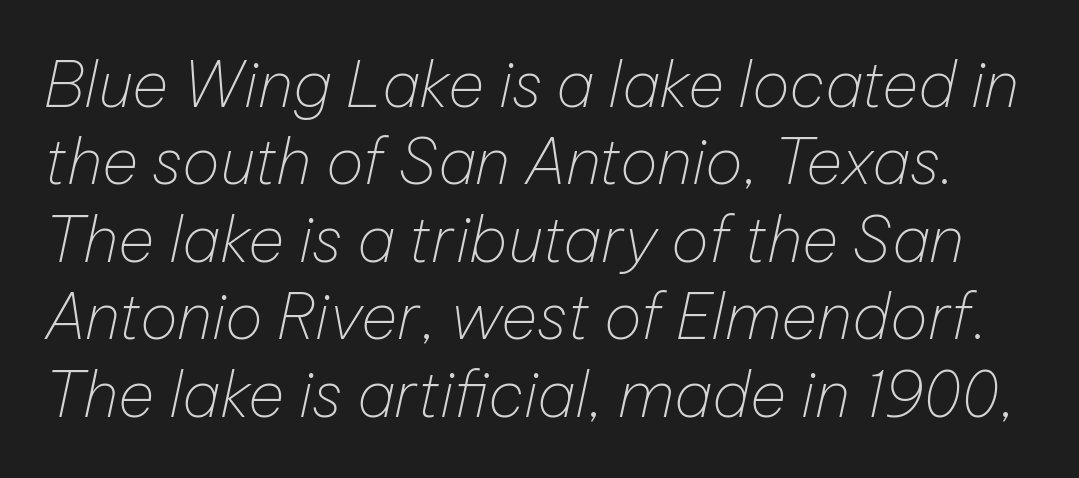
A typesetter would mark this as italic. This sample uses plain, unmodified letter spacing. Weight: not bold — regular or lighter. Underline: absent.
